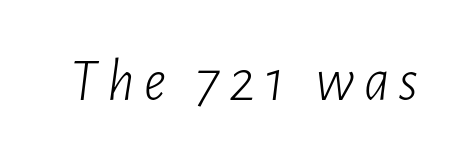
{"italic": "yes", "lean": "right", "slant_degrees": 7, "bold": "no", "weight": "light", "width": "condensed", "stroke_contrast": "low", "x_height": "medium", "monospaced": "no", "underline": "no", "glyph_px": 60}
